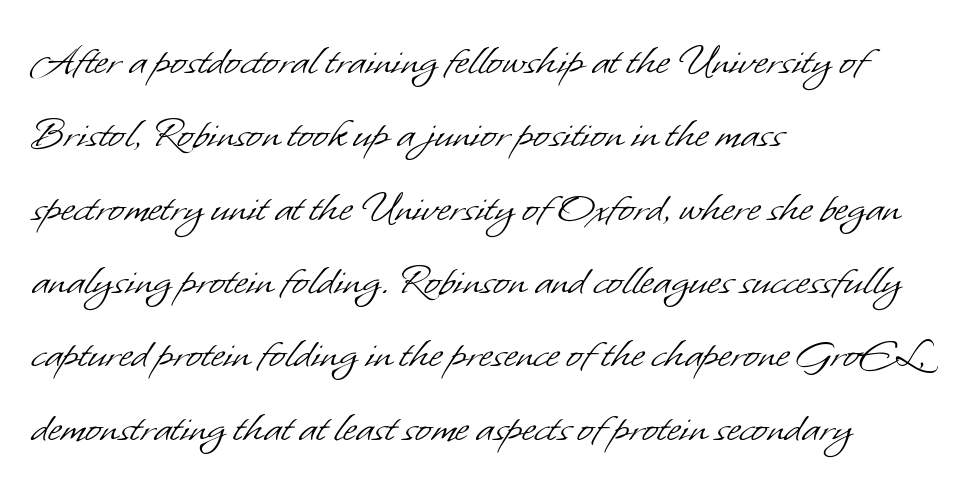
Q: Is the text bold? A: No.
Q: Is the typeface a serif or a sans-serif typeface? A: Sans-serif.
Q: Is the text underlined? A: No.
Q: How is the paragraph aligned? A: Left-aligned.
Q: Is the spacing between letters normal or unusually wide? A: Normal.
Q: Is the spacing between lines tight, normal or loose? A: Normal.
Q: Width (condensed, normal, or wide)? A: Normal.
Q: Stroke contrast? A: Low.
Q: x-height? A: Small.
Q: Monospaced? A: No.
